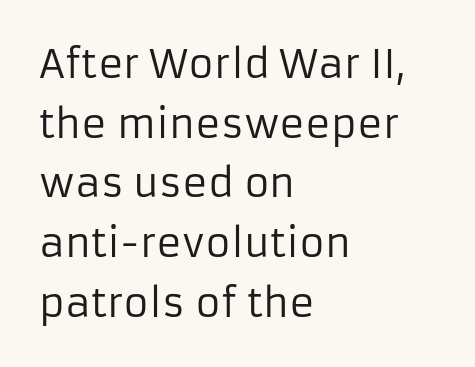
The image shows 39 px regular-weight sans-serif type, upright; set left-aligned, normal line spacing (1.53x), normal letter spacing, not underlined; low stroke contrast and a medium x-height.
